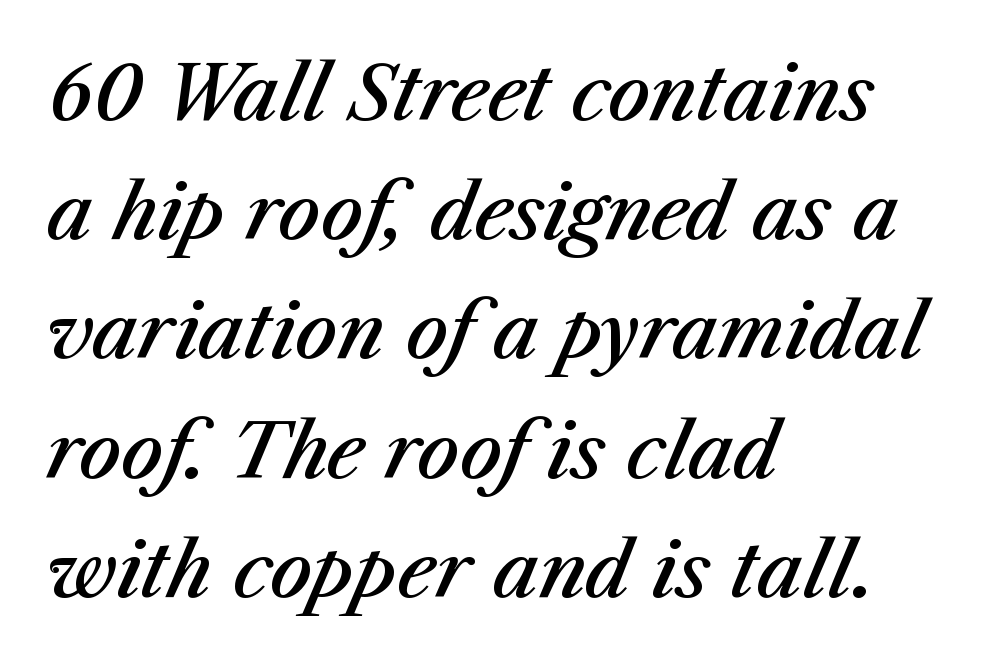
Q: Is the text bold? A: Semi-bold.
Q: Is the text italic (slanted)? A: Yes, it leans right by about 23 degrees.
Q: Is the text underlined? A: No.
Q: How is the paragraph aligned? A: Left-aligned.
Q: Is the spacing between letters normal or unusually wide? A: Normal.
Q: Is the spacing between lines tight, normal or loose? A: Normal.
Q: Width (condensed, normal, or wide)? A: Normal.
Q: Stroke contrast? A: Medium.
Q: x-height? A: Medium.
Q: Monospaced? A: No.
